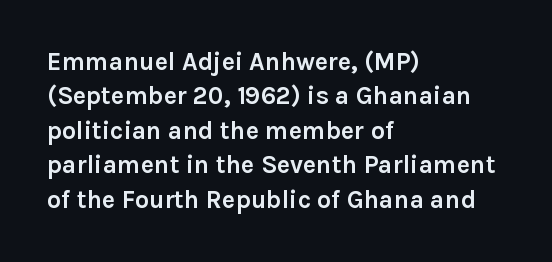
The image shows 25 px bold type, upright; set left-aligned, normal line spacing (1.38x), normal letter spacing, not underlined.
